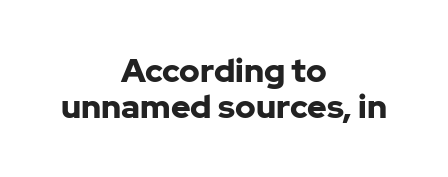
{"serif": "no", "italic": "no", "bold": "yes", "weight": "bold", "width": "normal", "stroke_contrast": "low", "x_height": "medium", "monospaced": "no", "underline": "no", "align": "center", "line_spacing": "tight", "line_spacing_ratio": 1.08, "letter_spacing": "normal", "letter_spacing_em": 0.0, "glyph_px": 33}
